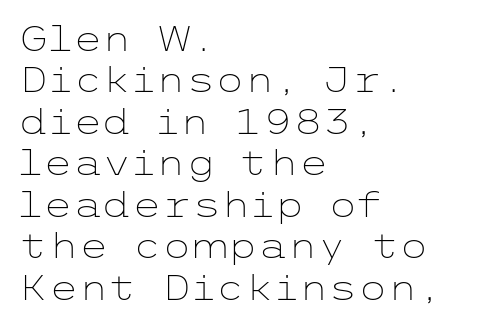
Vertical stems look standard width or narrower in stroke. The area under the type is left untouched. Does extra space separate the letters? No, they use regular spacing. The glyphs in this specimen are sans serif.
